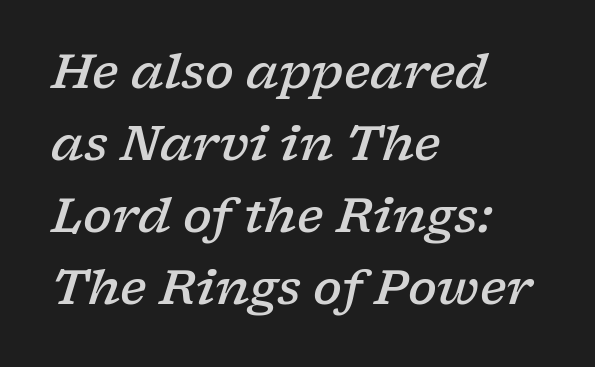
{"serif": "yes", "italic": "yes", "lean": "right", "slant_degrees": 17, "bold": "semi", "weight": "semibold", "width": "wide", "stroke_contrast": "low", "x_height": "medium", "monospaced": "no", "underline": "no", "align": "left", "line_spacing": "normal", "line_spacing_ratio": 1.5, "letter_spacing": "normal", "letter_spacing_em": 0.0, "glyph_px": 48}
